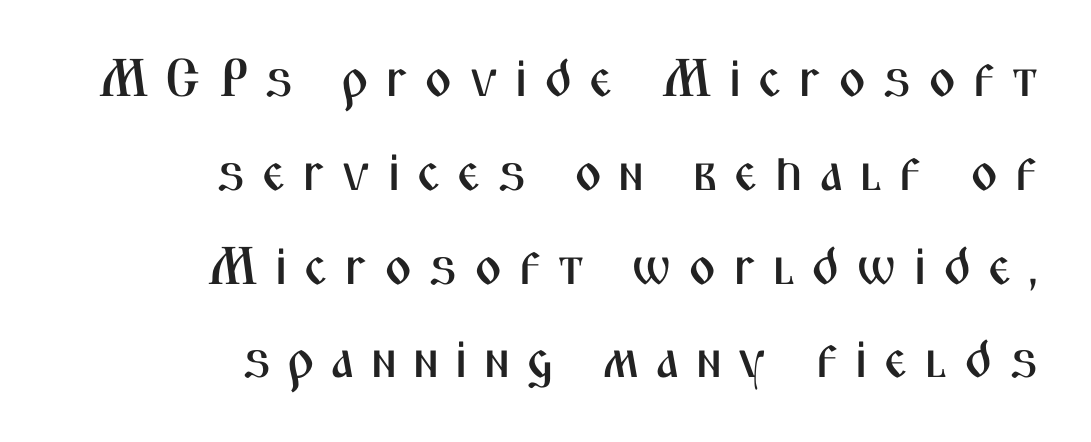
Q: Is the text italic (slanted)? A: No, it is upright.
Q: Is the typeface a serif or a sans-serif typeface? A: Sans-serif.
Q: Is the text underlined? A: No.
Q: How is the paragraph aligned? A: Right-aligned.
Q: Is the spacing between letters normal or unusually wide? A: Unusually wide.
Q: Width (condensed, normal, or wide)? A: Condensed.
Q: Stroke contrast? A: Medium.
Q: x-height? A: Medium.
Q: Monospaced? A: No.
